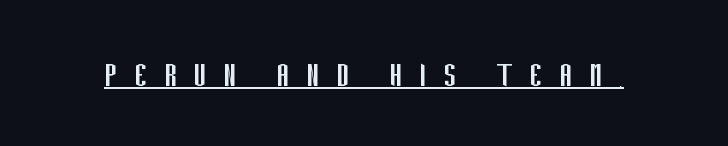
Q: Is the text bold? A: No.
Q: Is the text italic (slanted)? A: No, it is upright.
Q: Is the typeface a serif or a sans-serif typeface? A: Sans-serif.
Q: Is the text underlined? A: Yes.
Q: Is the spacing between letters normal or unusually wide? A: Unusually wide.
Q: Width (condensed, normal, or wide)? A: Condensed.
Q: Stroke contrast? A: Low.
Q: x-height? A: Large.
Q: Monospaced? A: No.
